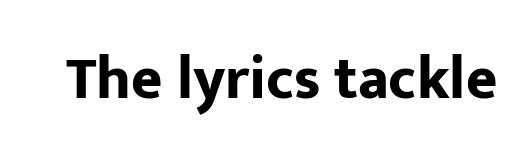
The image shows 60 px bold sans-serif type, upright; set normal letter spacing, not underlined; low stroke contrast and a medium x-height.
